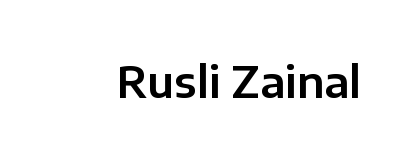
Q: Is the text italic (slanted)? A: No, it is upright.
Q: Is the typeface a serif or a sans-serif typeface? A: Sans-serif.
Q: Is the text underlined? A: No.
Q: Is the spacing between letters normal or unusually wide? A: Normal.
Q: Width (condensed, normal, or wide)? A: Normal.
Q: Stroke contrast? A: Low.
Q: x-height? A: Medium.
Q: Monospaced? A: No.
